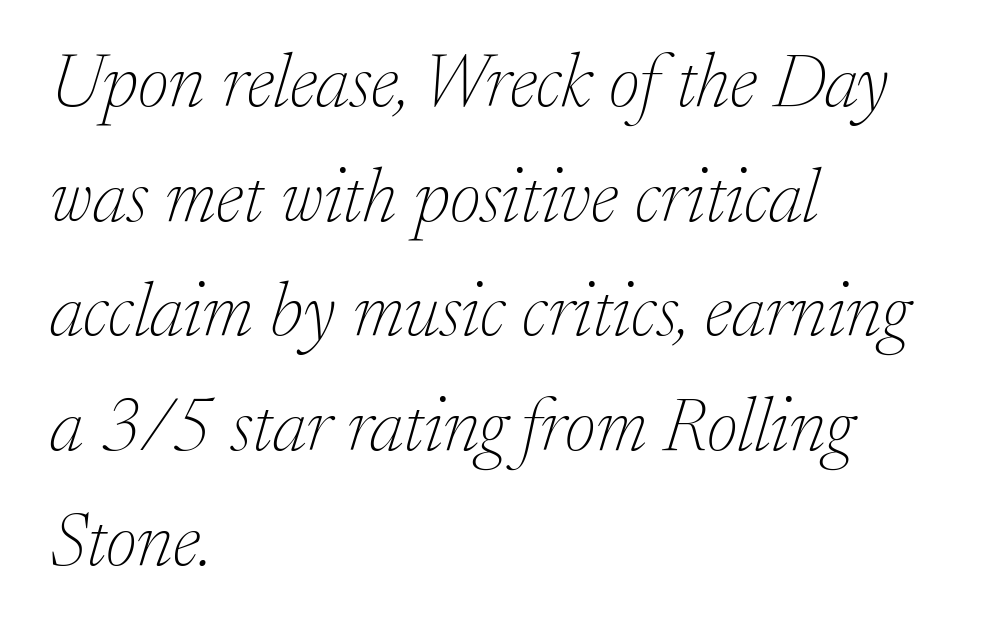
The image shows 75 px thin serif type, italic (leaning right); set left-aligned, normal line spacing (1.53x), normal letter spacing, not underlined; low stroke contrast and a medium x-height.
